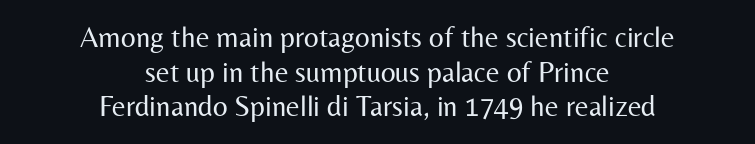
The image shows 29 px regular-weight sans-serif type, upright; set centered, line spacing 1.19x, normal letter spacing, not underlined; medium stroke contrast and a medium x-height.
